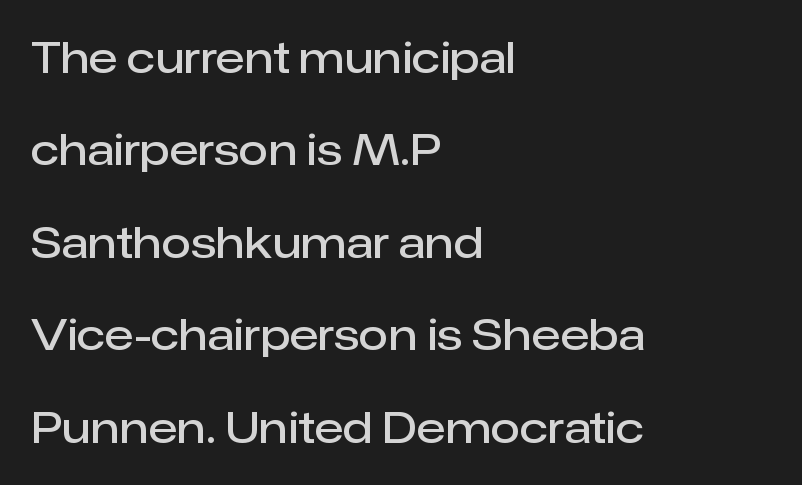
This rendering leaves character spacing at its baseline value. Horizontal alignment here is leftward, the default for most running prose. The vertical gap from one line to the next is large. Each letter keeps its own natural width here, so spacing adapts to shape. These words are printed semibold, heavier than regular yet not bold.
